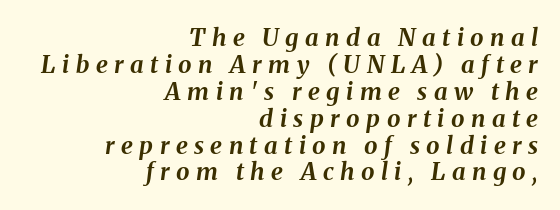
The image shows 24 px bold type, italic (leaning right); set right-aligned, tight line spacing (1.12x), unusually wide letter spacing (+0.27 em), not underlined.
